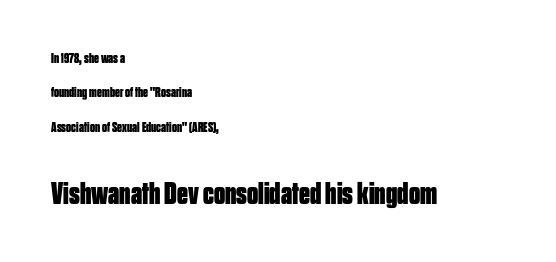
{"serif": "no", "italic": "no", "bold": "yes", "weight": "bold", "width": "condensed", "stroke_contrast": "low", "x_height": "large", "monospaced": "no", "underline": "no", "align": "left", "line_spacing": "loose", "line_spacing_ratio": 2.45, "letter_spacing": "normal", "letter_spacing_em": 0.0, "larger_block": "second", "size_ratio": 2.21, "glyph_px": 31}
